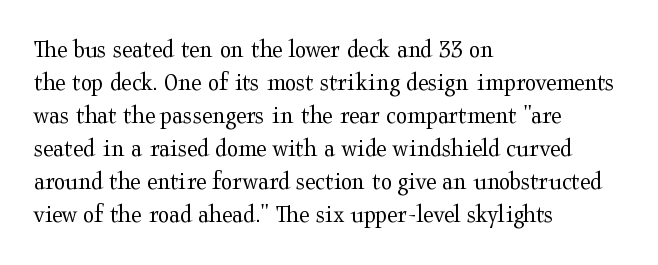
{"italic": "no", "bold": "no", "underline": "no", "align": "left", "line_spacing": "normal", "line_spacing_ratio": 1.27, "letter_spacing": "normal", "letter_spacing_em": 0.0, "glyph_px": 26}
